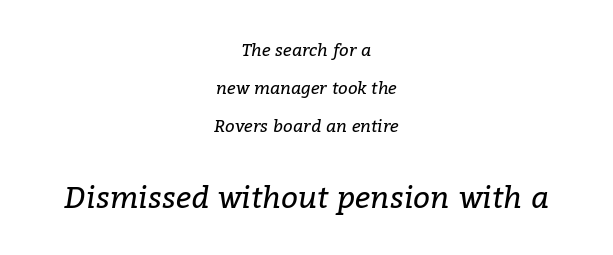
The image shows 30 px regular-weight serif type, italic (leaning right); set centered, loose line spacing (2.24x), normal letter spacing, not underlined; the second (bottom) block is 1.76x larger; low stroke contrast and a medium x-height.
